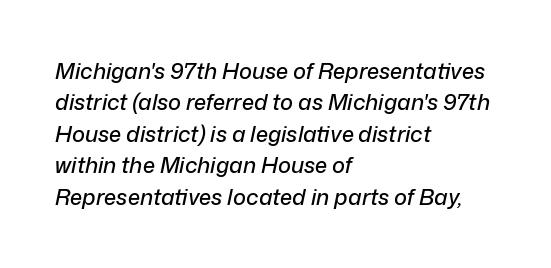
{"italic": "yes", "lean": "right", "slant_degrees": 12, "underline": "no", "align": "left", "line_spacing": "normal", "line_spacing_ratio": 1.43, "letter_spacing": "normal", "letter_spacing_em": 0.0, "glyph_px": 22}
